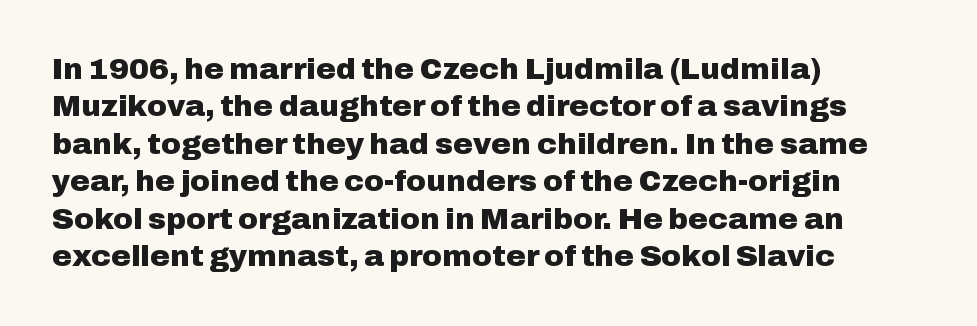
The image shows 30 px heavy sans-serif type, upright; set left-aligned, normal line spacing (1.25x), normal letter spacing, not underlined; low stroke contrast and a medium x-height.
